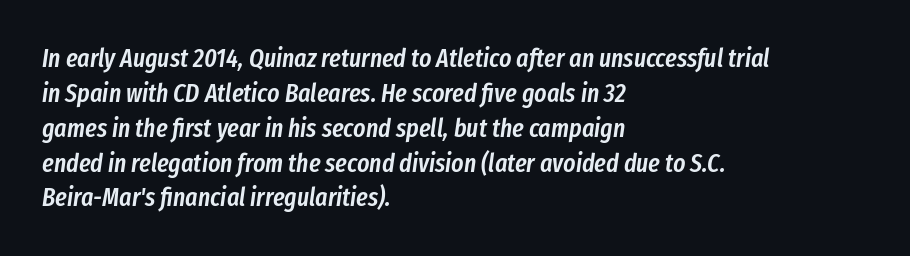
Is the block centered? No — it sits flush against the left margin. The letters sit at their default tracking, neither squeezed nor spread. The passage shown is semibold, sitting just below true bold. Quick note: interline space is typical.
